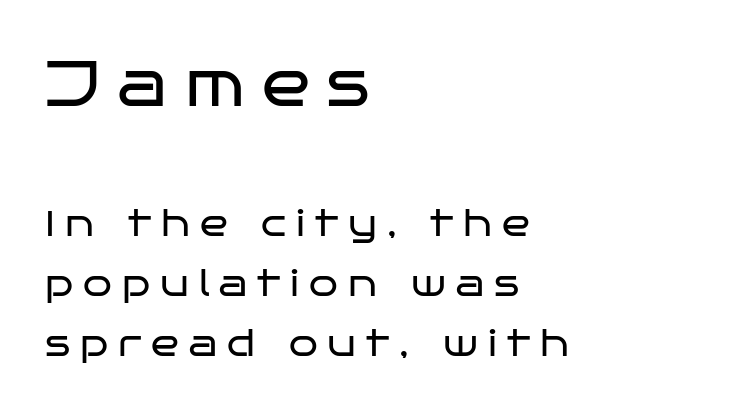
Reading down the block, your eye returns to a fixed left position each line. A clean baseline with only descenders dipping below it. Vertical strokes here are truly vertical. A typesetter would call this proportional, since set widths differ per character. The letterforms sit at book weight or below. Someone cranked the tracking dial way up on this one.
